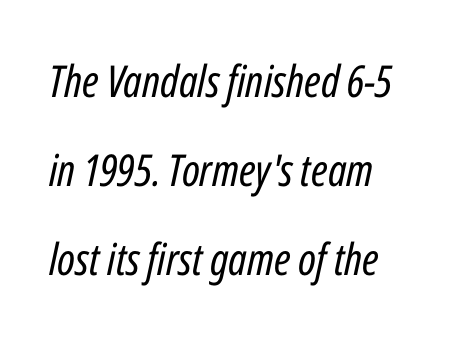
{"italic": "yes", "lean": "right", "slant_degrees": 12, "bold": "no", "weight": "regular", "width": "condensed", "stroke_contrast": "low", "x_height": "medium", "monospaced": "no", "underline": "no", "align": "left", "line_spacing": "loose", "line_spacing_ratio": 2.02, "letter_spacing": "normal", "letter_spacing_em": 0.0, "glyph_px": 44}
